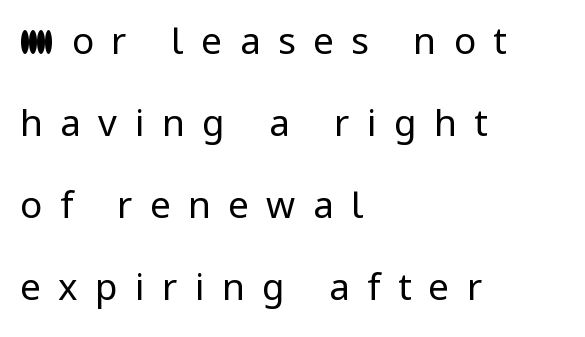
Q: Is the text bold? A: No.
Q: Is the text italic (slanted)? A: No, it is upright.
Q: Is the typeface a serif or a sans-serif typeface? A: Sans-serif.
Q: Is the text underlined? A: No.
Q: How is the paragraph aligned? A: Left-aligned.
Q: Is the spacing between letters normal or unusually wide? A: Unusually wide.
Q: Is the spacing between lines tight, normal or loose? A: Loose.
Q: Width (condensed, normal, or wide)? A: Normal.
Q: Stroke contrast? A: Low.
Q: x-height? A: Medium.
Q: Monospaced? A: No.
